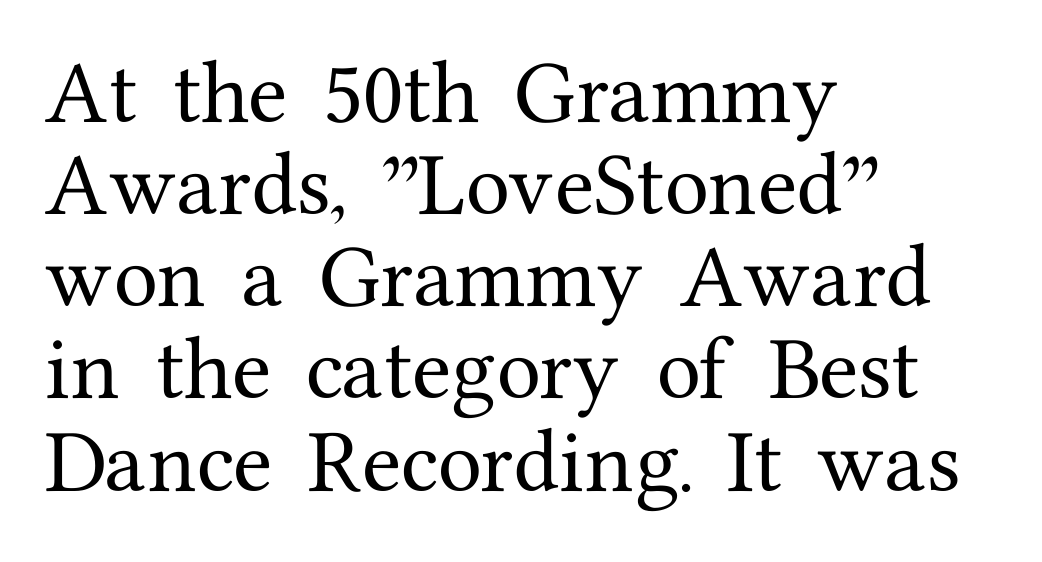
Which margin do the lines hug? The left one — the right edge is uneven. Is the letter spacing exaggerated? No — it looks like the ordinary default. The space directly below the letters is spotless. The rendering uses natural spacing where letterforms have individual widths. Does the type have serifs? Yes, each stem ends in a small foot.
